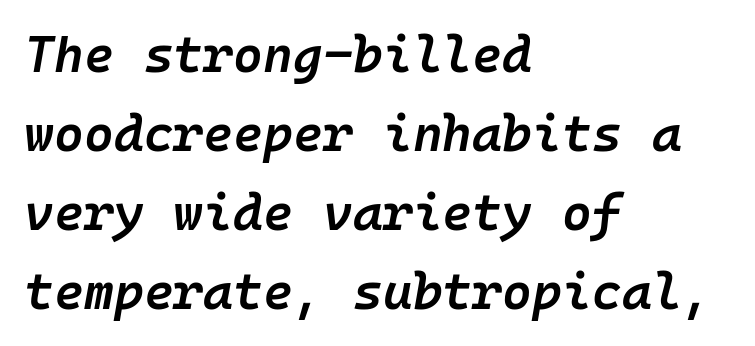
The image shows 51 px semibold type, italic (leaning right), monospaced; set left-aligned, normal line spacing (1.55x), normal letter spacing, not underlined; low stroke contrast and a medium x-height.
